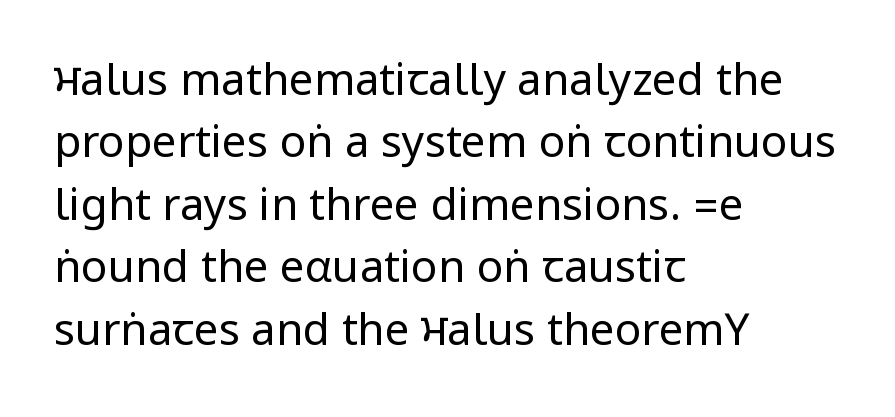
Posture: upright roman. The rendering shows plain stroke endings on the letterforms — a sans-serif design. Rule under the text: the space is simply empty. Weight class: somewhere from thin through regular.
